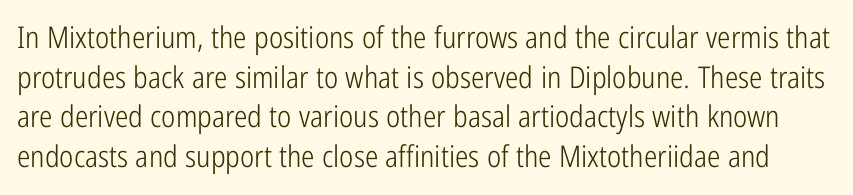
{"serif": "no", "italic": "no", "bold": "no", "weight": "light", "width": "condensed", "stroke_contrast": "low", "x_height": "medium", "monospaced": "no", "underline": "no", "line_spacing": "normal", "line_spacing_ratio": 1.32, "letter_spacing": "normal", "letter_spacing_em": 0.0, "glyph_px": 30}
